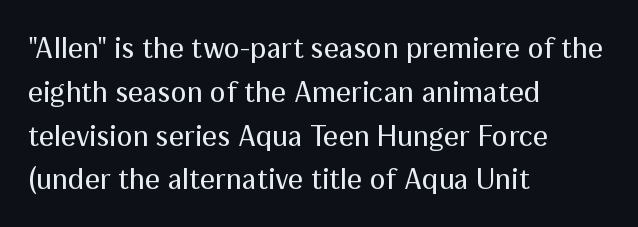
Q: Is the text bold? A: No.
Q: Is the text italic (slanted)? A: No, it is upright.
Q: Is the typeface a serif or a sans-serif typeface? A: Sans-serif.
Q: Is the text underlined? A: No.
Q: How is the paragraph aligned? A: Left-aligned.
Q: Is the spacing between letters normal or unusually wide? A: Normal.
Q: Is the spacing between lines tight, normal or loose? A: Normal.
Q: Width (condensed, normal, or wide)? A: Normal.
Q: Stroke contrast? A: Medium.
Q: x-height? A: Medium.
Q: Monospaced? A: No.
